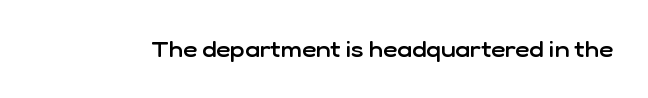
The image shows 22 px text type, upright; set normal letter spacing, not underlined.
